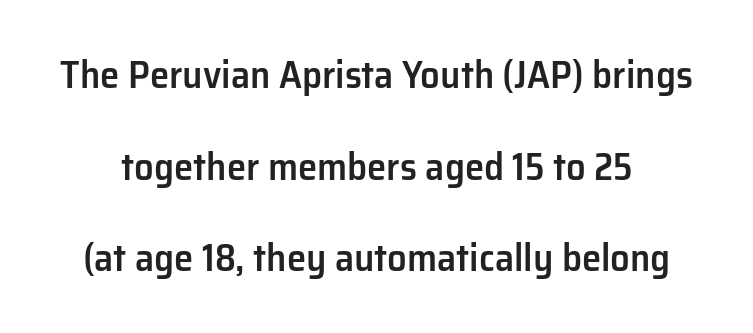
Q: Is the text bold? A: Semi-bold.
Q: Is the text italic (slanted)? A: No, it is upright.
Q: Is the typeface a serif or a sans-serif typeface? A: Sans-serif.
Q: Is the text underlined? A: No.
Q: Is the spacing between letters normal or unusually wide? A: Normal.
Q: Is the spacing between lines tight, normal or loose? A: Loose.
Q: Width (condensed, normal, or wide)? A: Normal.
Q: Stroke contrast? A: Low.
Q: x-height? A: Medium.
Q: Monospaced? A: No.
